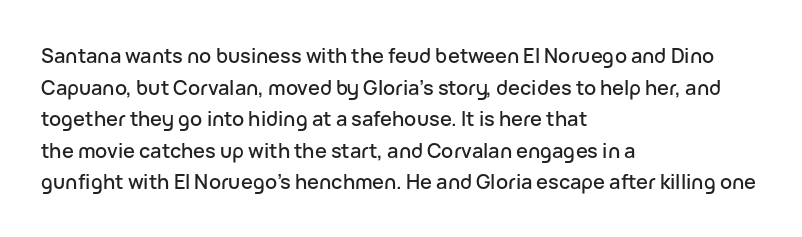
The image shows 20 px text type, upright; set left-aligned, normal line spacing (1.58x), normal letter spacing, not underlined.
